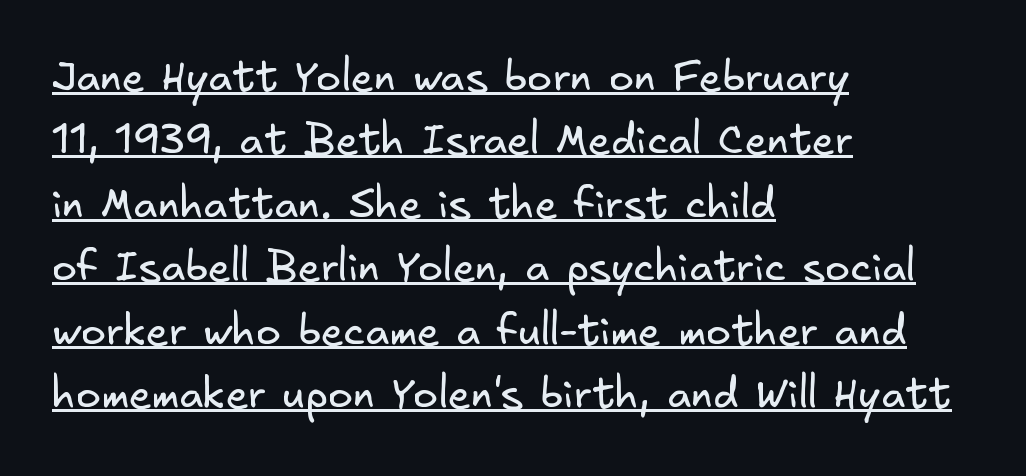
{"serif": "no", "bold": "no", "weight": "regular", "width": "normal", "stroke_contrast": "low", "x_height": "small", "underline": "yes", "align": "left", "line_spacing": "normal", "line_spacing_ratio": 1.51, "letter_spacing": "normal", "letter_spacing_em": 0.0, "glyph_px": 42}
